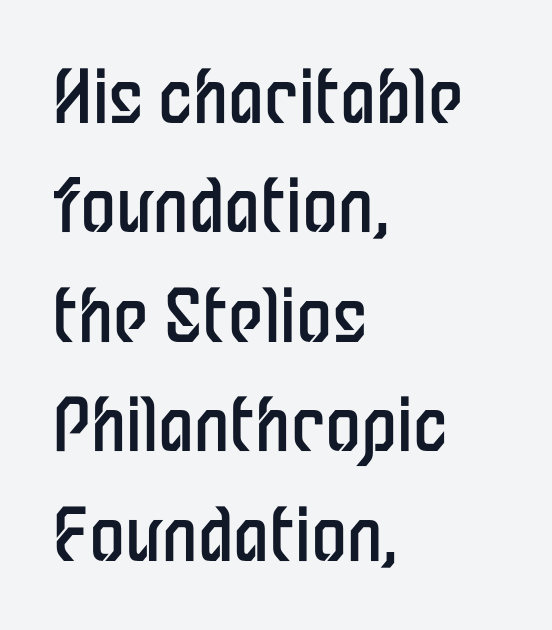
The image shows 72 px regular-weight, condensed sans-serif type, upright; set left-aligned, normal line spacing (1.52x), normal letter spacing, not underlined; low stroke contrast and a medium x-height.
